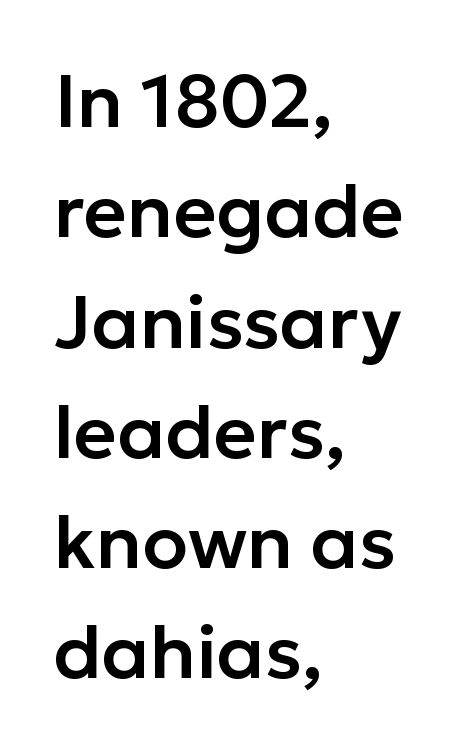
Think of a printed novel: that variable character pitch is what you see here. Posture: vertical. The paragraph has a hard left edge and a soft right edge. Compared with typical body copy, the letter spacing here is the same. Are there feet on the stems? There aren't — it's a sans.
